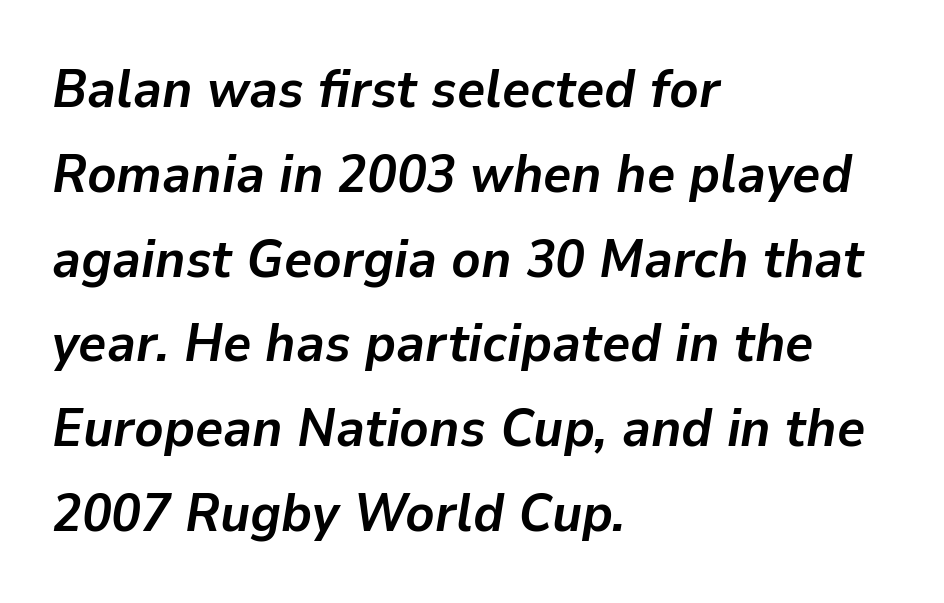
{"italic": "yes", "lean": "right", "slant_degrees": 9, "bold": "yes", "weight": "semibold", "width": "normal", "stroke_contrast": "low", "x_height": "medium", "monospaced": "no", "underline": "no", "align": "left", "line_spacing": "normal", "line_spacing_ratio": 1.57, "letter_spacing": "normal", "letter_spacing_em": 0.0, "glyph_px": 54}
